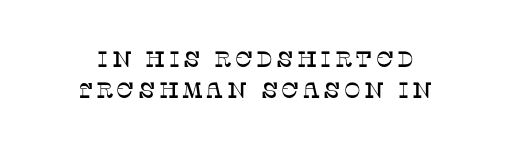
{"italic": "no", "underline": "no", "align": "center", "line_spacing": "normal", "line_spacing_ratio": 1.42, "glyph_px": 22}
